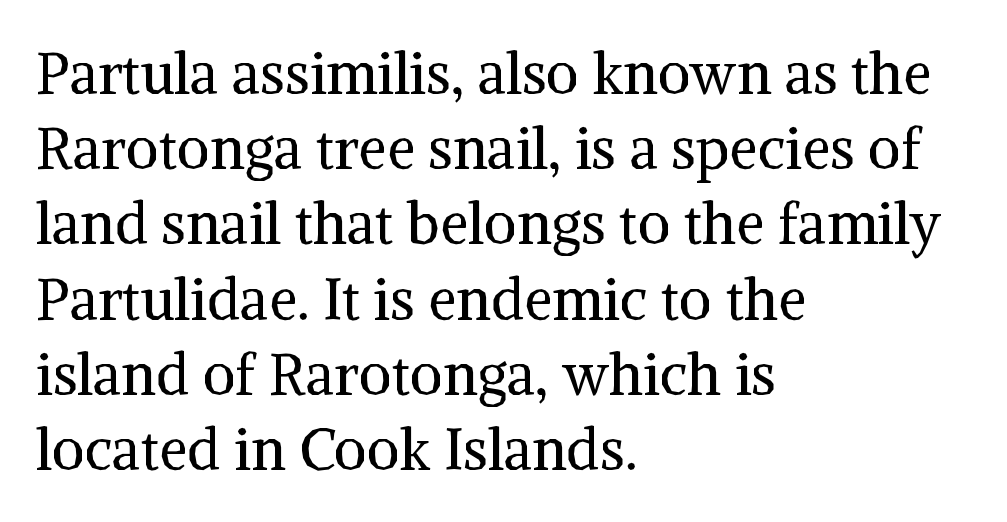
The image shows 57 px regular-weight serif type, upright; set left-aligned, normal line spacing (1.32x), normal letter spacing, not underlined; medium stroke contrast and a medium x-height.
